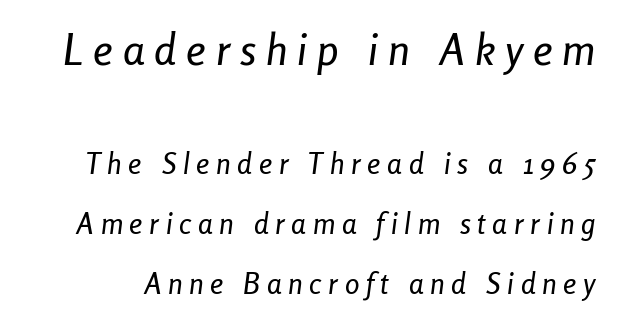
Q: Is the text italic (slanted)? A: Yes, it leans right by about 8 degrees.
Q: Is the text underlined? A: No.
Q: Is the spacing between letters normal or unusually wide? A: Unusually wide.
Q: Is the spacing between lines tight, normal or loose? A: Loose.
Q: Which block of text is set in a larger size, the first (top) or the second (bottom)? A: The first (top) one.
Q: Width (condensed, normal, or wide)? A: Condensed.
Q: Stroke contrast? A: Low.
Q: x-height? A: Medium.
Q: Monospaced? A: No.
